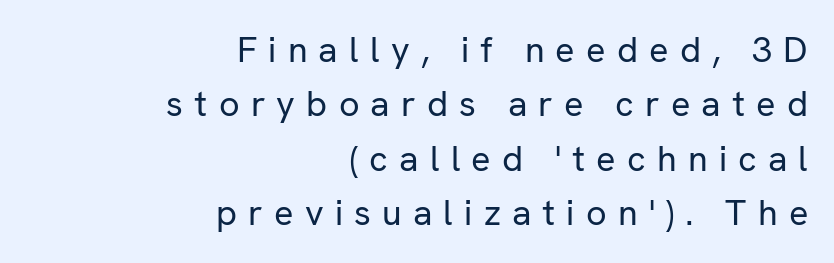
Q: Is the text bold? A: No.
Q: Is the text italic (slanted)? A: No, it is upright.
Q: Is the typeface a serif or a sans-serif typeface? A: Sans-serif.
Q: Is the text underlined? A: No.
Q: How is the paragraph aligned? A: Right-aligned.
Q: Is the spacing between letters normal or unusually wide? A: Unusually wide.
Q: Is the spacing between lines tight, normal or loose? A: Normal.
Q: Width (condensed, normal, or wide)? A: Normal.
Q: Stroke contrast? A: Low.
Q: x-height? A: Medium.
Q: Monospaced? A: No.
